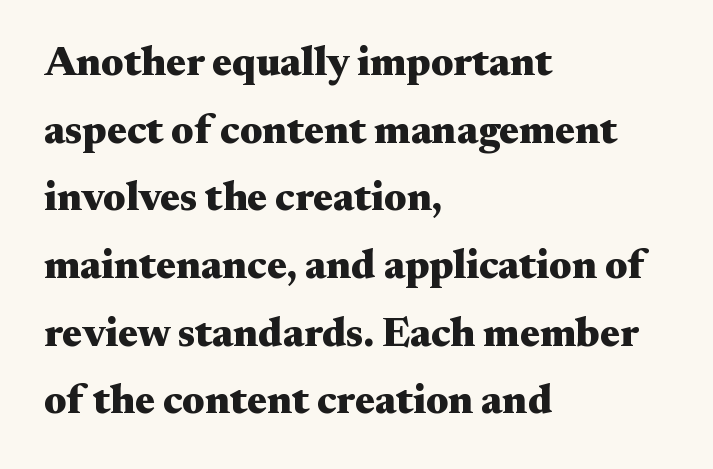
{"serif": "yes", "italic": "no", "bold": "yes", "weight": "heavy", "width": "wide", "stroke_contrast": "medium", "x_height": "small", "monospaced": "no", "underline": "no", "align": "left", "line_spacing": "normal", "line_spacing_ratio": 1.65, "letter_spacing": "normal", "letter_spacing_em": 0.0, "glyph_px": 41}
